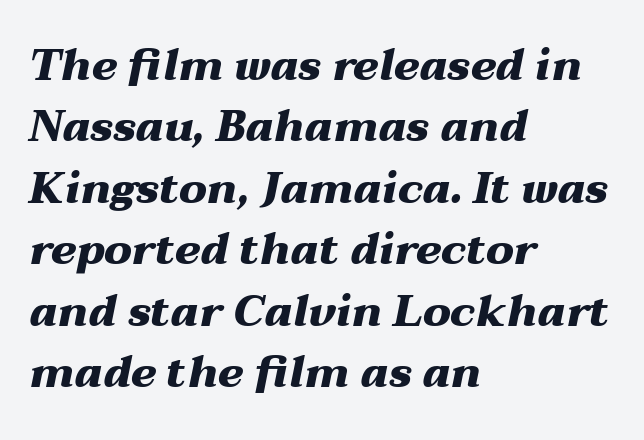
Q: Is the text bold? A: Yes.
Q: Is the text italic (slanted)? A: Yes, it leans right by about 12 degrees.
Q: Is the text underlined? A: No.
Q: How is the paragraph aligned? A: Left-aligned.
Q: Is the spacing between letters normal or unusually wide? A: Normal.
Q: Is the spacing between lines tight, normal or loose? A: Normal.
Q: Width (condensed, normal, or wide)? A: Wide.
Q: Stroke contrast? A: Medium.
Q: x-height? A: Medium.
Q: Monospaced? A: No.
